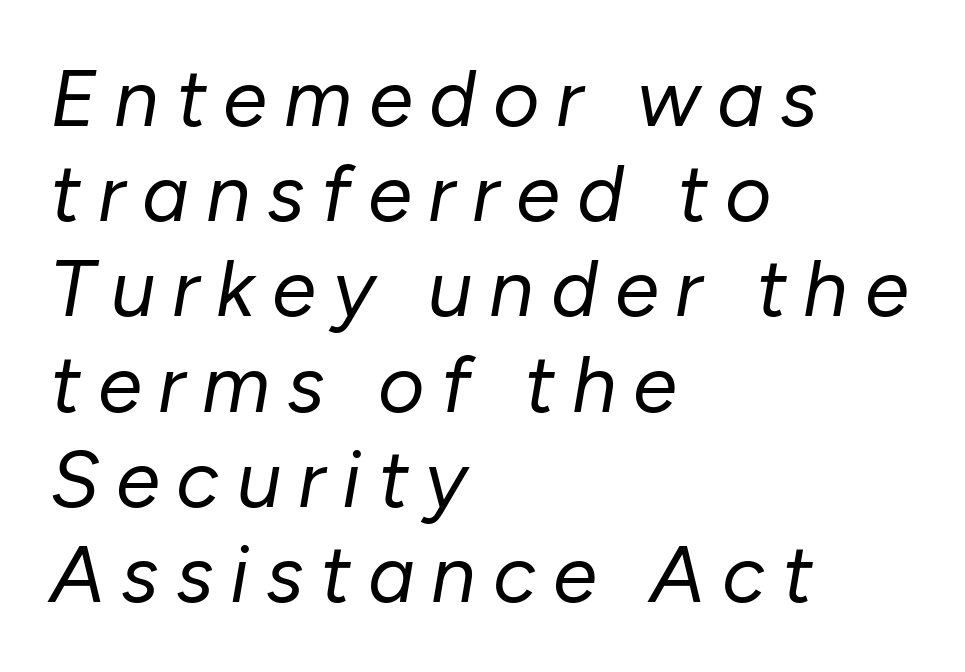
The image shows 80 px regular-weight type, italic (leaning right); set left-aligned, line spacing 1.19x, unusually wide letter spacing (+0.21 em), not underlined; low stroke contrast and a medium x-height.
